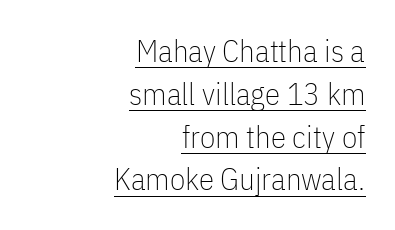
The compositor pushed each line to the right boundary. Interline gaps are of average width in this sample. Unlike a traditional serif, this face leaves its strokes unadorned. The strokes are not fattened; the text isn't bold. There is no visible air inserted between adjacent glyphs.
